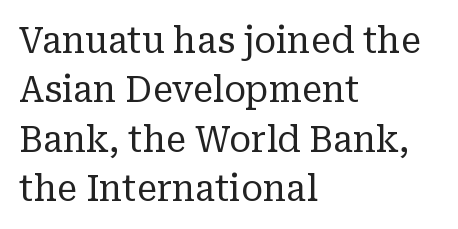
Quick note: interline space is typical. Check the space under the baseline: it is left empty. Nothing heavy about these letters — not bold at all. Does the lettering tilt? It doesn't — this is upright. Line starts are locked; line ends wander. Little horizontal feet cap the strokes, marking this as serif type.
